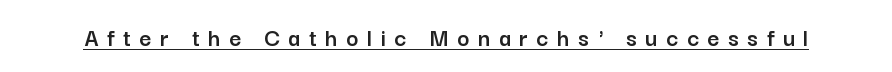
{"italic": "no", "underline": "yes", "letter_spacing": "wide", "letter_spacing_em": 0.33, "glyph_px": 26}
